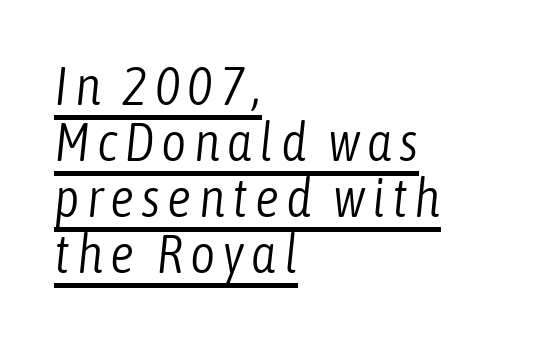
Q: Is the text bold? A: No.
Q: Is the text italic (slanted)? A: Yes, it leans right by about 6 degrees.
Q: Is the text underlined? A: Yes.
Q: How is the paragraph aligned? A: Left-aligned.
Q: Is the spacing between lines tight, normal or loose? A: Tight.
Q: Width (condensed, normal, or wide)? A: Condensed.
Q: Stroke contrast? A: Low.
Q: x-height? A: Medium.
Q: Monospaced? A: No.
